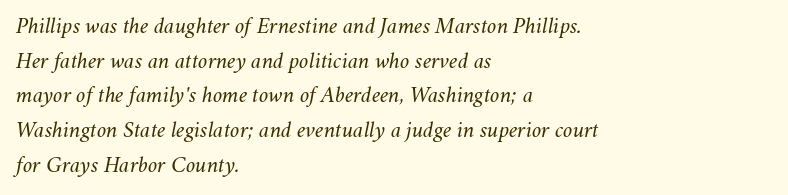
Q: Is the text bold? A: No.
Q: Is the text italic (slanted)? A: Yes, it leans right by about 11 degrees.
Q: Is the text underlined? A: No.
Q: How is the paragraph aligned? A: Left-aligned.
Q: Is the spacing between letters normal or unusually wide? A: Normal.
Q: Is the spacing between lines tight, normal or loose? A: Normal.
